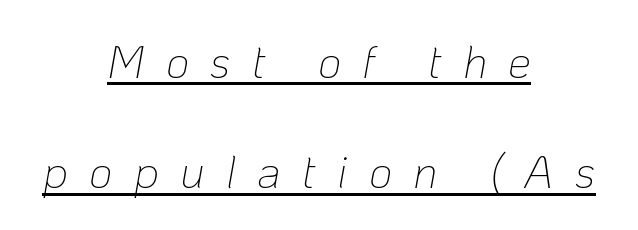
The image shows 46 px thin type, italic (leaning right); set centered, loose line spacing (2.4x), unusually wide letter spacing (+0.46 em), underlined; low stroke contrast and a medium x-height.
